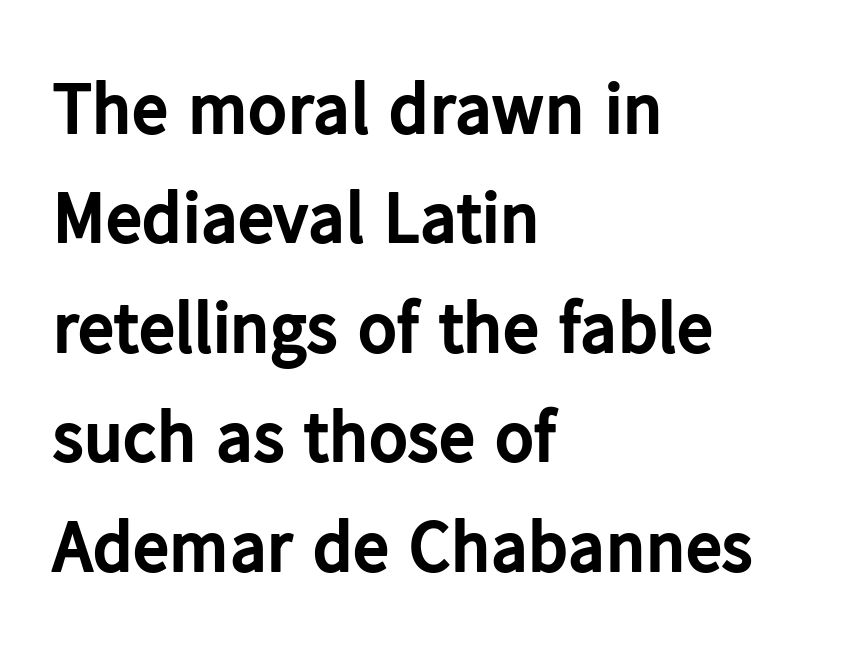
The image shows 73 px bold sans-serif type, upright; set left-aligned, normal line spacing (1.5x), normal letter spacing, not underlined; low stroke contrast and a medium x-height.
